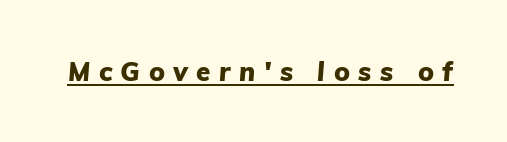
Q: Is the text bold? A: Yes.
Q: Is the text italic (slanted)? A: Yes, it leans right by about 5 degrees.
Q: Is the text underlined? A: Yes.
Q: Is the spacing between letters normal or unusually wide? A: Unusually wide.
